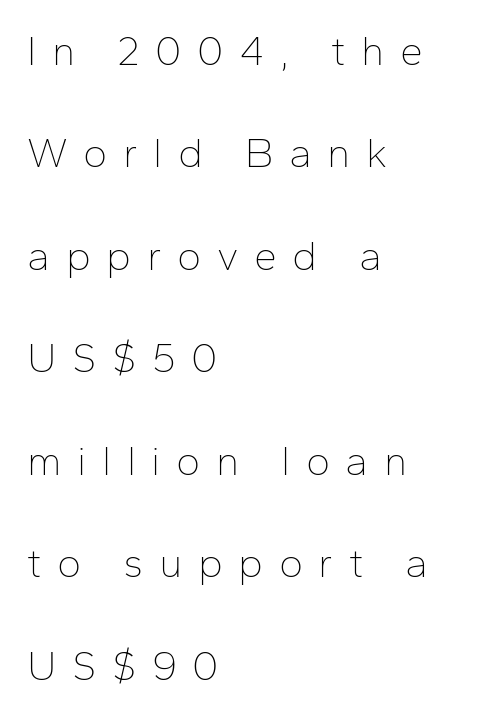
{"serif": "no", "italic": "no", "bold": "no", "weight": "thin", "width": "normal", "stroke_contrast": "low", "x_height": "medium", "monospaced": "no", "underline": "no", "align": "left", "line_spacing": "loose", "line_spacing_ratio": 2.5, "letter_spacing": "wide", "letter_spacing_em": 0.38, "glyph_px": 41}
